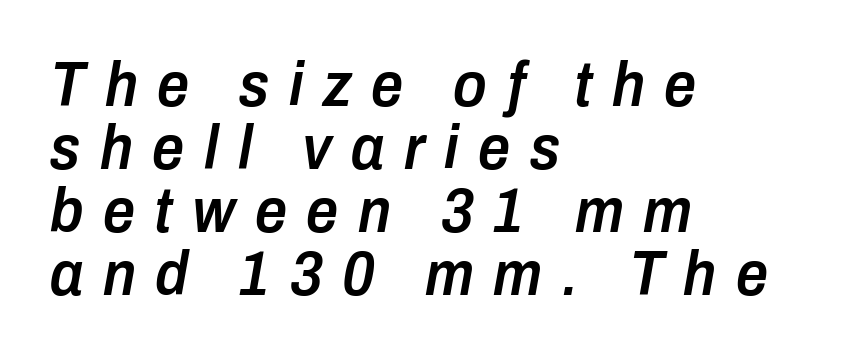
The image shows 63 px semibold, condensed type, italic (leaning right); set left-aligned, tight line spacing (1.0x), unusually wide letter spacing (+0.31 em), not underlined; low stroke contrast and a medium x-height.
